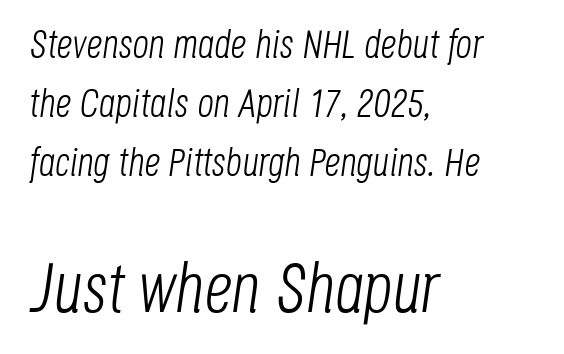
{"italic": "yes", "lean": "right", "slant_degrees": 8, "bold": "no", "weight": "light", "width": "condensed", "stroke_contrast": "low", "x_height": "large", "monospaced": "no", "underline": "no", "align": "left", "line_spacing": "normal", "line_spacing_ratio": 1.47, "letter_spacing": "normal", "letter_spacing_em": 0.0, "larger_block": "second", "size_ratio": 1.75, "glyph_px": 70}
